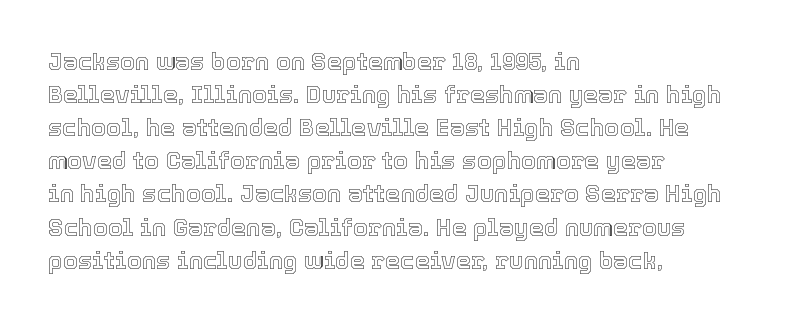
Q: Is the text italic (slanted)? A: No, it is upright.
Q: Is the text underlined? A: No.
Q: How is the paragraph aligned? A: Left-aligned.
Q: Is the spacing between letters normal or unusually wide? A: Normal.
Q: Is the spacing between lines tight, normal or loose? A: Normal.
